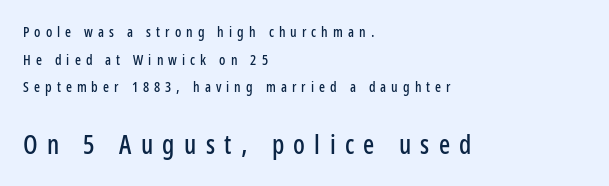
The image shows 26 px text type, upright; set left-aligned, loose line spacing (1.98x), unusually wide letter spacing (+0.36 em), not underlined; the second (bottom) block is 1.86x larger.
